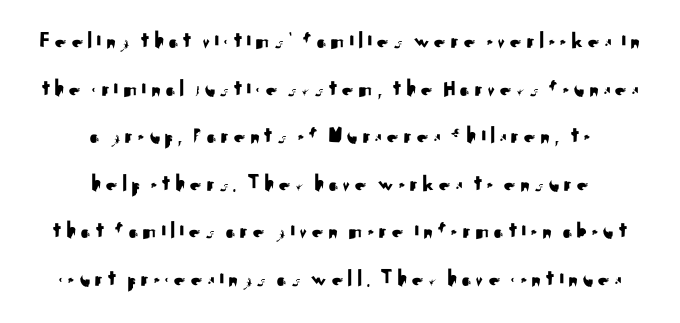
Q: Is the text italic (slanted)? A: No, it is upright.
Q: Is the text underlined? A: No.
Q: How is the paragraph aligned? A: Centered.
Q: Is the spacing between lines tight, normal or loose? A: Loose.
